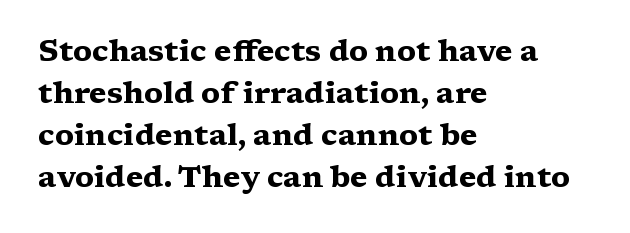
The image shows 30 px heavy, wide serif type, upright; set left-aligned, normal line spacing (1.4x), normal letter spacing, not underlined; medium stroke contrast and a medium x-height.
